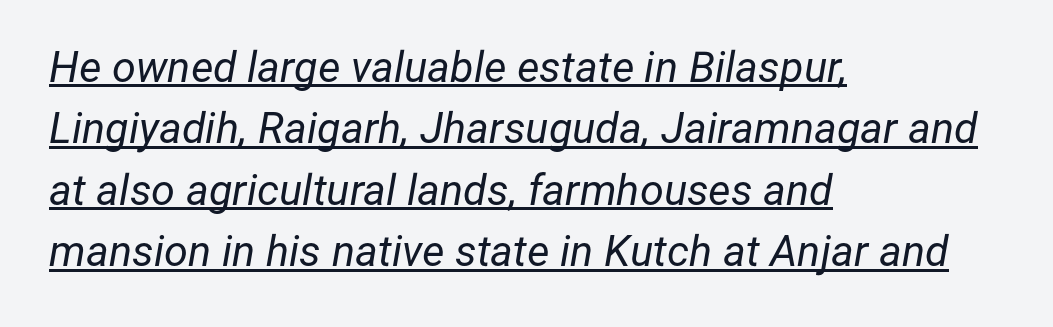
Q: Is the text bold? A: No.
Q: Is the text italic (slanted)? A: Yes, it leans right by about 12 degrees.
Q: Is the text underlined? A: Yes.
Q: How is the paragraph aligned? A: Left-aligned.
Q: Is the spacing between letters normal or unusually wide? A: Normal.
Q: Is the spacing between lines tight, normal or loose? A: Normal.
Q: Width (condensed, normal, or wide)? A: Normal.
Q: Stroke contrast? A: Low.
Q: x-height? A: Medium.
Q: Monospaced? A: No.
